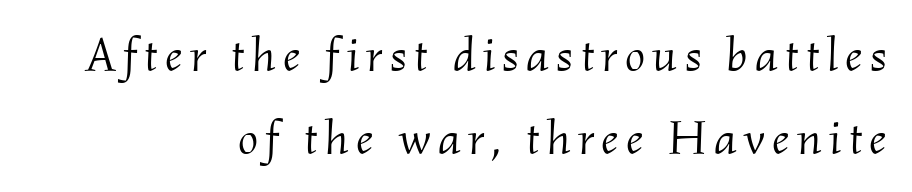
Q: Is the text bold? A: No.
Q: Is the text italic (slanted)? A: Yes, it leans right by about 2 degrees.
Q: Is the typeface a serif or a sans-serif typeface? A: Serif.
Q: Is the text underlined? A: No.
Q: How is the paragraph aligned? A: Right-aligned.
Q: Width (condensed, normal, or wide)? A: Normal.
Q: Stroke contrast? A: Medium.
Q: x-height? A: Small.
Q: Monospaced? A: No.
